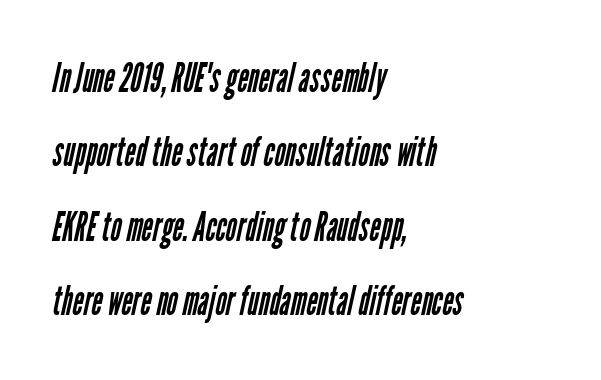
The image shows 42 px regular-weight, condensed sans-serif type; set left-aligned, line spacing 1.77x, normal letter spacing, not underlined; low stroke contrast and a medium x-height.
